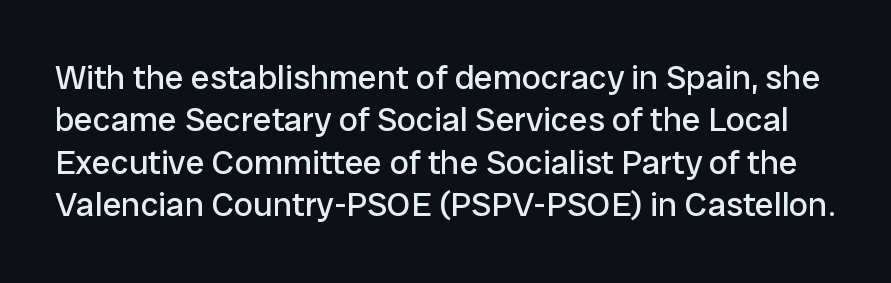
Q: Is the text bold? A: No.
Q: Is the text italic (slanted)? A: No, it is upright.
Q: Is the typeface a serif or a sans-serif typeface? A: Sans-serif.
Q: Is the text underlined? A: No.
Q: Is the spacing between letters normal or unusually wide? A: Normal.
Q: Is the spacing between lines tight, normal or loose? A: Normal.
Q: Width (condensed, normal, or wide)? A: Normal.
Q: Stroke contrast? A: Low.
Q: x-height? A: Medium.
Q: Monospaced? A: No.
